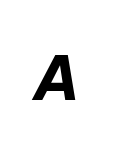
Q: Is the text bold? A: Yes.
Q: Is the text italic (slanted)? A: Yes, it leans right by about 12 degrees.
Q: Is the text underlined? A: No.
Q: Is the spacing between letters normal or unusually wide? A: Unusually wide.
Q: Width (condensed, normal, or wide)? A: Normal.
Q: Stroke contrast? A: Low.
Q: x-height? A: Medium.
Q: Monospaced? A: No.
